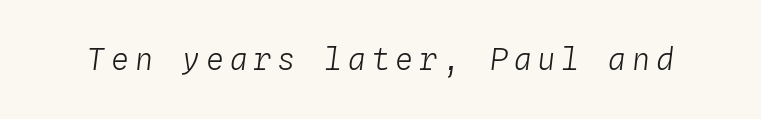
The space directly below the letters is spotless. Does the lettering tilt? It does — this is italic. Is the stroke heavy? The answer is a plain regular-or-lighter. This sample has the even, mechanical cadence of fixed-width lettering.
